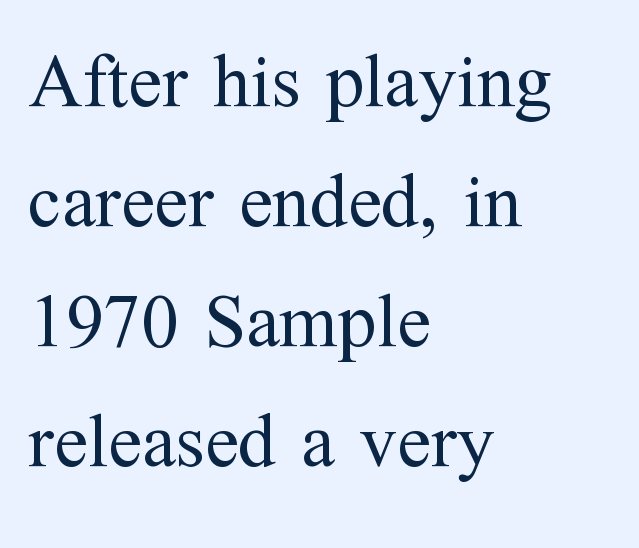
Reading down the column, the eye jumps a familiar distance to each next line. Each word holds together tightly as a unit, with standard inter-letter gaps. The face used here is proportionally spaced, like ordinary book or web type. Words float on clear page, feet unadorned. The specimen reads as upright at a glance.
